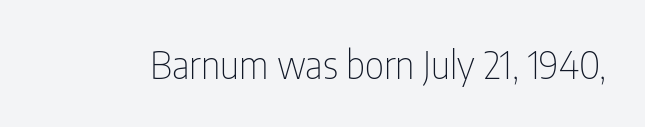
{"serif": "no", "italic": "no", "bold": "no", "weight": "thin", "width": "condensed", "stroke_contrast": "low", "x_height": "medium", "monospaced": "no", "underline": "no", "letter_spacing": "normal", "letter_spacing_em": 0.0, "glyph_px": 38}
